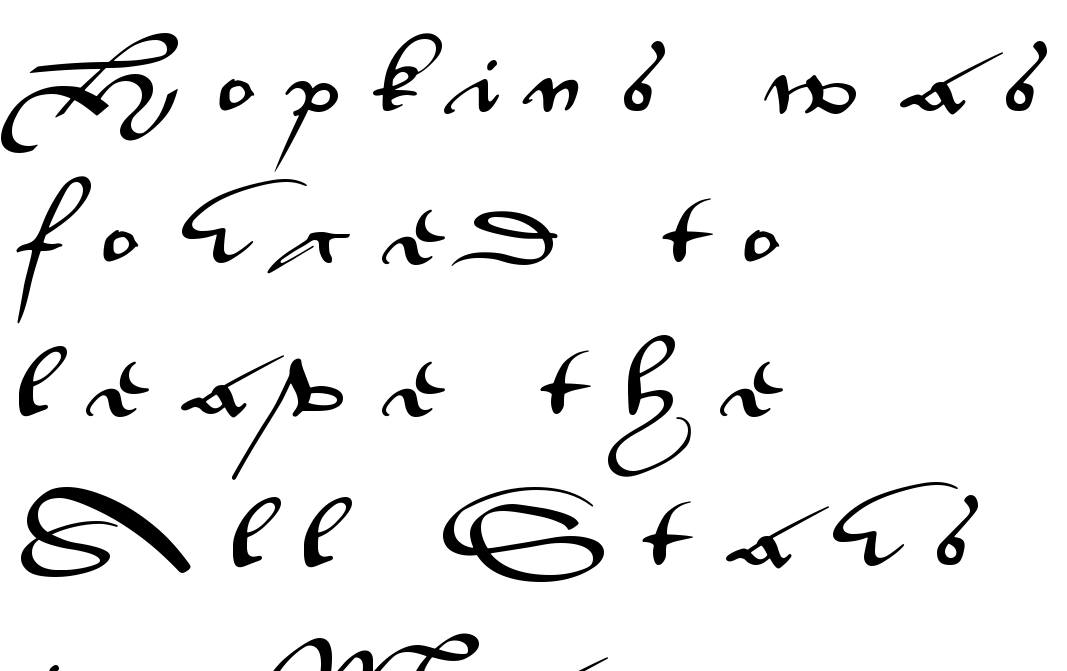
The image shows 78 px wide sans-serif type; set left-aligned, loose line spacing (1.94x), unusually wide letter spacing (+0.49 em), not underlined; medium stroke contrast and a small x-height.
